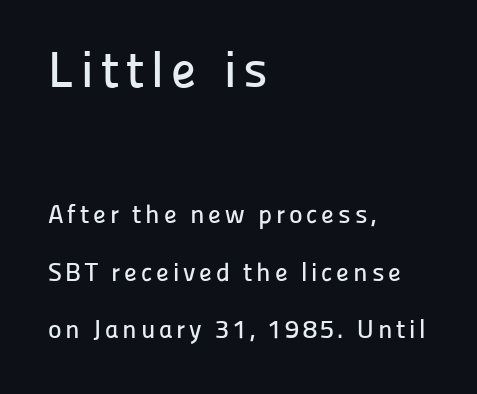
Q: Is the text italic (slanted)? A: No, it is upright.
Q: Is the typeface a serif or a sans-serif typeface? A: Sans-serif.
Q: Is the text underlined? A: No.
Q: How is the paragraph aligned? A: Left-aligned.
Q: Is the spacing between lines tight, normal or loose? A: Loose.
Q: Which block of text is set in a larger size, the first (top) or the second (bottom)? A: The first (top) one.
Q: Width (condensed, normal, or wide)? A: Normal.
Q: Stroke contrast? A: Low.
Q: x-height? A: Medium.
Q: Monospaced? A: No.
